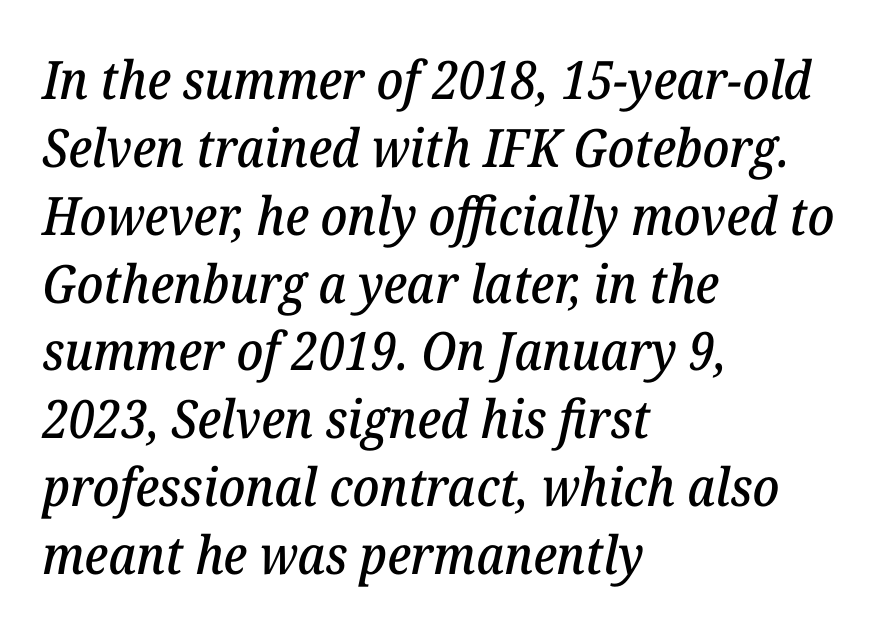
Look at the bottom of the vertical strokes: they flare into serifs here. Casual observation: everything's shoved over to the left. The rendering uses natural spacing where letterforms have individual widths. Successive baselines arrive at the customary interval.
